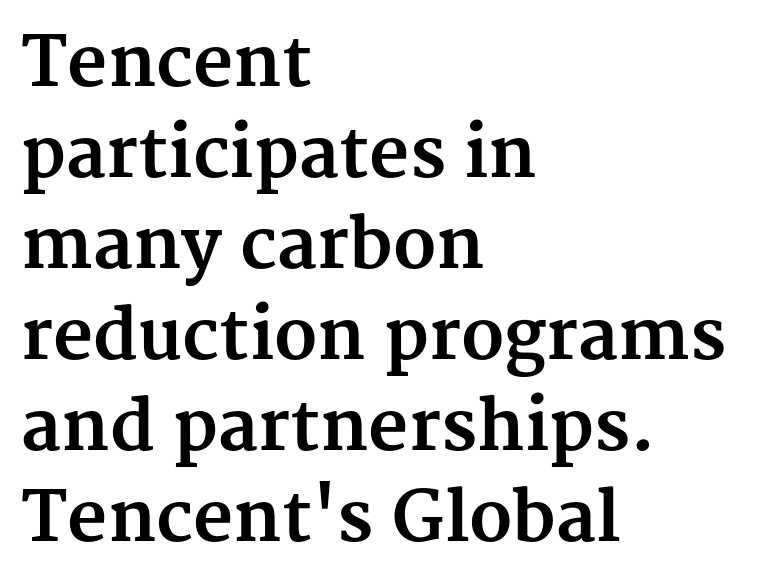
The image shows 69 px bold serif type, upright; set left-aligned, normal line spacing (1.32x), normal letter spacing, not underlined; medium stroke contrast and a medium x-height.
